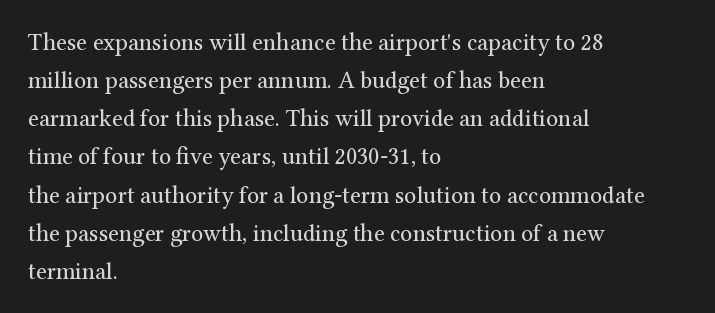
{"italic": "no", "bold": "no", "underline": "no", "align": "left", "line_spacing": "normal", "line_spacing_ratio": 1.59, "letter_spacing": "normal", "letter_spacing_em": 0.0, "glyph_px": 24}
